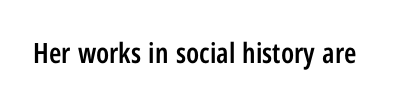
{"serif": "no", "italic": "no", "bold": "semi", "weight": "semibold", "width": "condensed", "stroke_contrast": "low", "x_height": "medium", "monospaced": "no", "underline": "no", "letter_spacing": "normal", "letter_spacing_em": 0.0, "glyph_px": 28}
